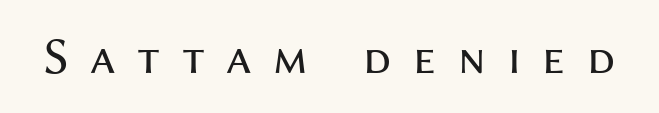
{"serif": "no", "italic": "no", "bold": "no", "weight": "regular", "width": "normal", "stroke_contrast": "medium", "x_height": "medium", "monospaced": "no", "underline": "no", "letter_spacing": "wide", "letter_spacing_em": 0.42, "glyph_px": 51}
